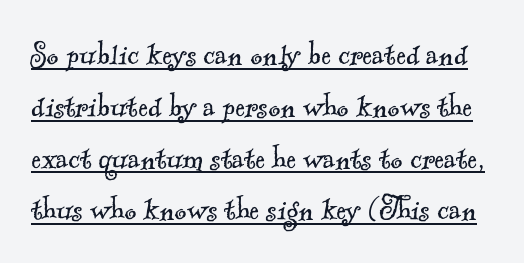
The image shows 37 px light serif type; set normal line spacing (1.4x), normal letter spacing, underlined; a small x-height.
